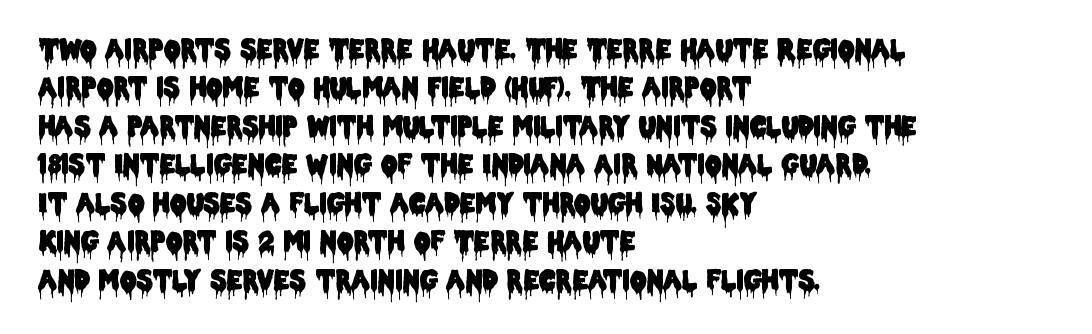
Q: Is the text italic (slanted)? A: No, it is upright.
Q: Is the text underlined? A: No.
Q: How is the paragraph aligned? A: Left-aligned.
Q: Is the spacing between letters normal or unusually wide? A: Normal.
Q: Is the spacing between lines tight, normal or loose? A: Normal.
